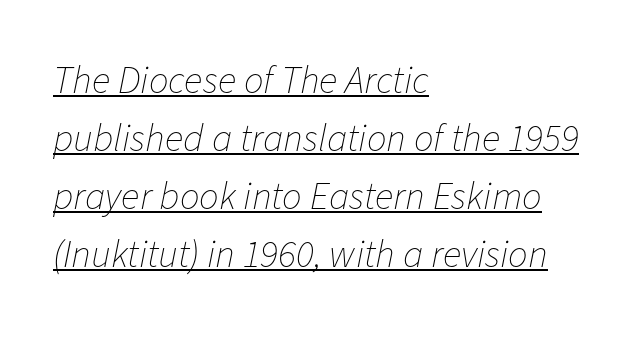
In terms of leading, this rendering sits right in the middle. Students, note that the glyphs here touch the page at normal intervals. Yep, that's italic — everything's leaning. The paragraph has a hard left edge and a soft right edge. Note the varied advance widths — an 'i' is clearly narrower than an 'm'.
